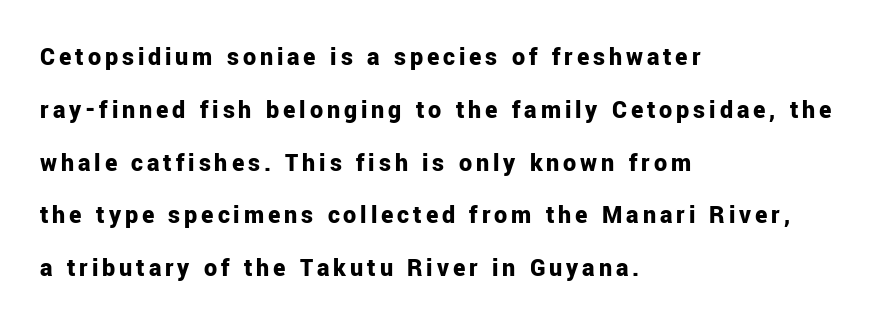
Lines of text with bare space underneath. These words are printed bold, with thick strokes throughout. These lines are set flush left with a ragged right edge. The designer dialed line spacing up above the default. Notice how the stems are strictly vertical — no italics here.
